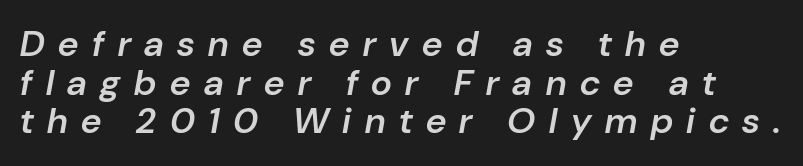
The image shows 36 px semibold type, italic (leaning right); set left-aligned, tight line spacing (1.07x), unusually wide letter spacing (+0.38 em), not underlined; low stroke contrast and a medium x-height.
